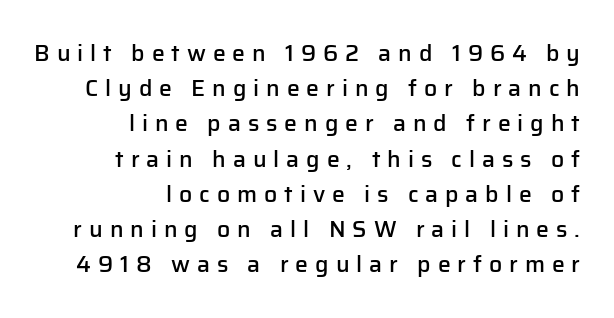
The image shows 23 px text type, upright; set right-aligned, normal line spacing (1.53x), unusually wide letter spacing (+0.3 em), not underlined.
